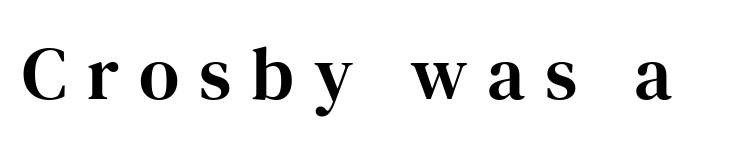
Designer's note — italics off, roman on. Substantial extra tracking has been applied to these lines. Lines of text with bare space underneath. This sample has the flowing, uneven cadence of proportional lettering.
